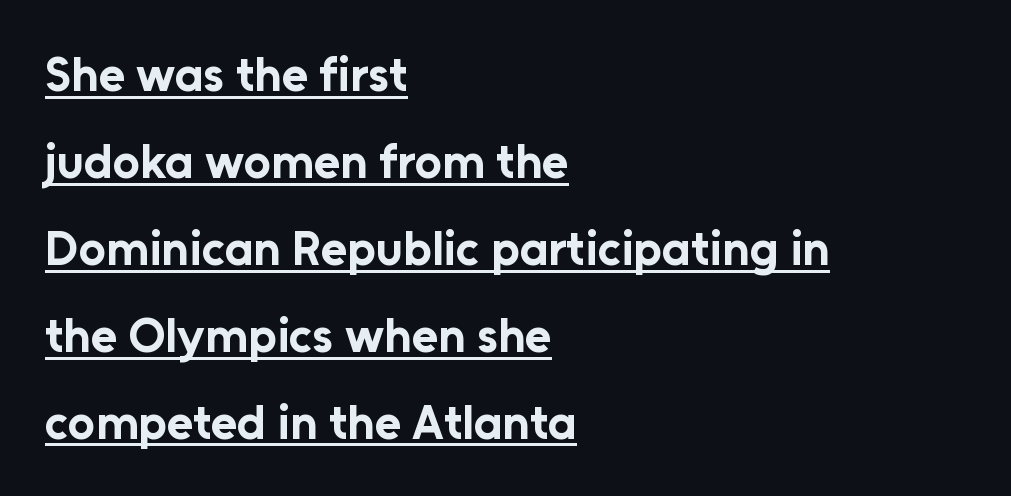
The image shows 48 px bold sans-serif type, upright; set left-aligned, line spacing 1.81x, normal letter spacing, underlined; low stroke contrast and a medium x-height.
